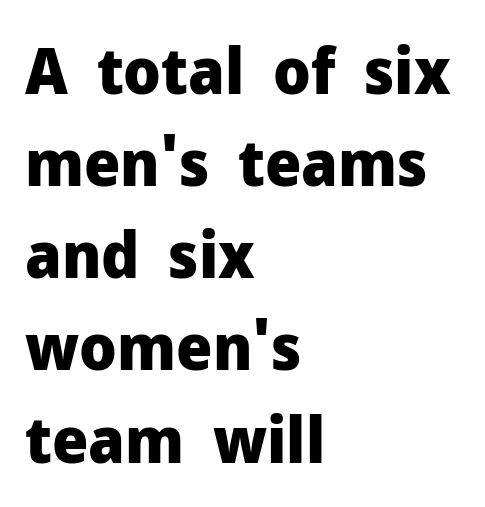
Q: Is the text bold? A: Yes.
Q: Is the text italic (slanted)? A: No, it is upright.
Q: Is the typeface a serif or a sans-serif typeface? A: Sans-serif.
Q: Is the text underlined? A: No.
Q: How is the paragraph aligned? A: Left-aligned.
Q: Is the spacing between letters normal or unusually wide? A: Normal.
Q: Is the spacing between lines tight, normal or loose? A: Normal.
Q: Width (condensed, normal, or wide)? A: Normal.
Q: Stroke contrast? A: Low.
Q: x-height? A: Medium.
Q: Monospaced? A: No.
